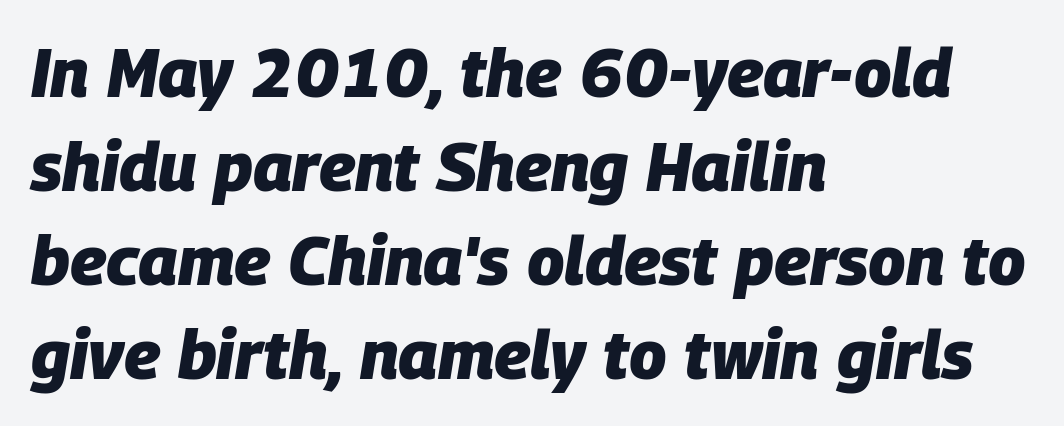
Notice how the passage keeps a crisp vertical edge on the left only. Note the varied advance widths — an 'i' is clearly narrower than an 'm'. The leading is moderate, giving the passage an even texture. Caption: standard tracking, unaltered. Plain, unruled lines of type.
